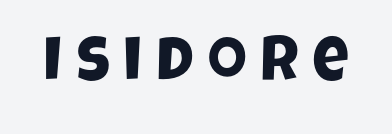
The image shows 63 px condensed sans-serif type; set unusually wide letter spacing (+0.22 em), not underlined; low stroke contrast and a large x-height.
